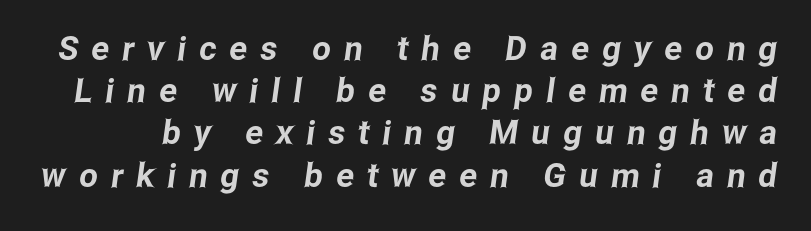
{"serif": "no", "width": "condensed", "stroke_contrast": "low", "x_height": "medium", "monospaced": "no", "underline": "no", "line_spacing": "normal", "line_spacing_ratio": 1.28, "letter_spacing": "wide", "letter_spacing_em": 0.4, "glyph_px": 33}
